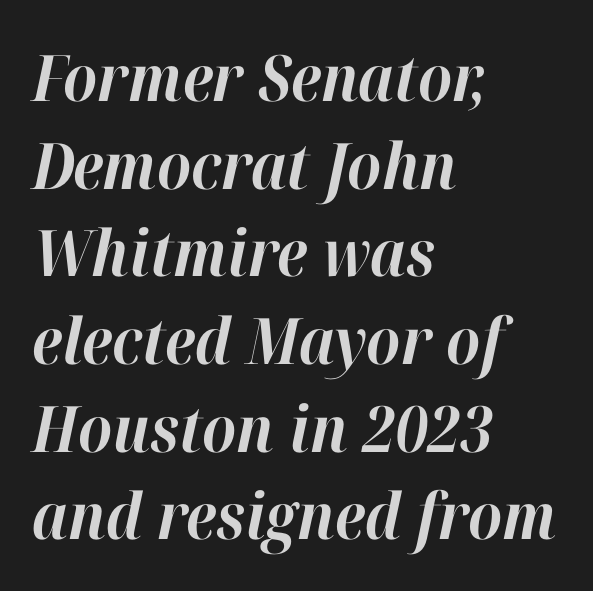
Looks like regular typesetting: each glyph gets only the width it needs. Weight check: bold — yes, fully. What stands out about the letter spacing? Nothing — it is the standard amount. Visually the block forms a straight wall on the left and a jagged coastline on the right.
